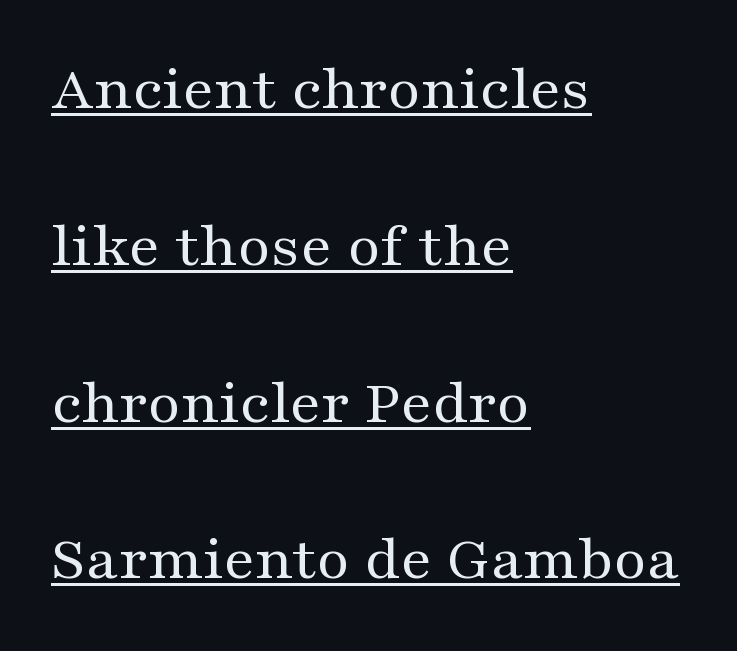
The image shows 64 px regular-weight, wide serif type, upright; set left-aligned, loose line spacing (2.45x), normal letter spacing, underlined; medium stroke contrast and a medium x-height.
